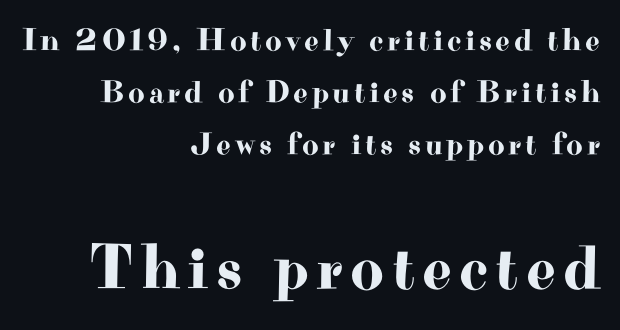
{"serif": "yes", "italic": "no", "width": "wide", "stroke_contrast": "high", "x_height": "small", "monospaced": "no", "underline": "no", "align": "right", "line_spacing": "normal", "line_spacing_ratio": 1.62, "larger_block": "second", "size_ratio": 2.03, "glyph_px": 65}
